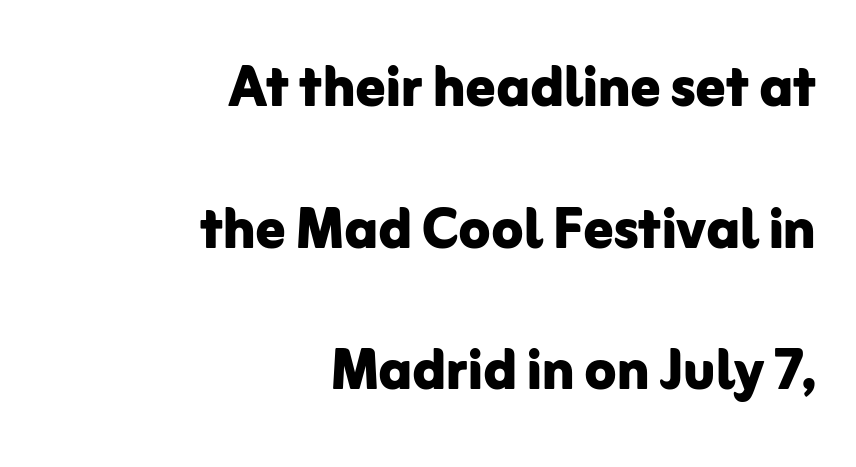
The image shows 73 px bold sans-serif type, upright; set right-aligned, loose line spacing (1.94x), normal letter spacing, not underlined; low stroke contrast and a medium x-height.
